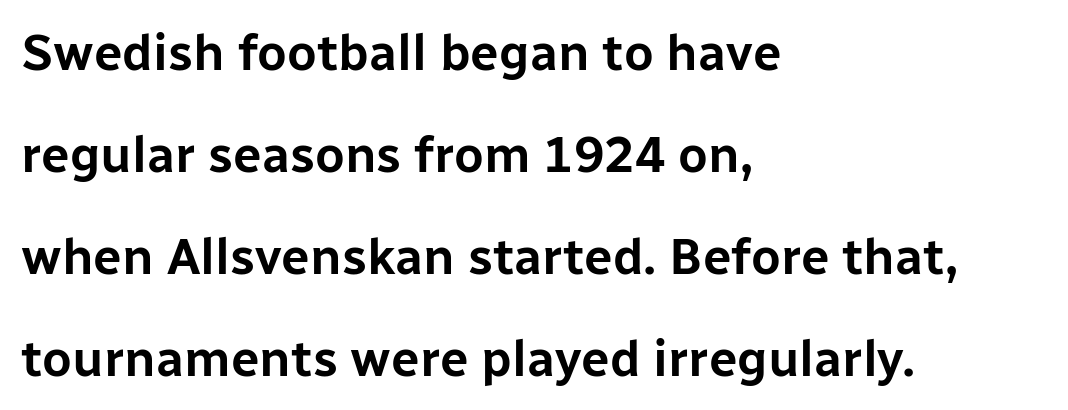
{"serif": "no", "italic": "no", "width": "normal", "stroke_contrast": "low", "x_height": "medium", "monospaced": "no", "underline": "no", "align": "left", "line_spacing": "loose", "line_spacing_ratio": 2.0, "letter_spacing": "normal", "letter_spacing_em": 0.0, "glyph_px": 51}
